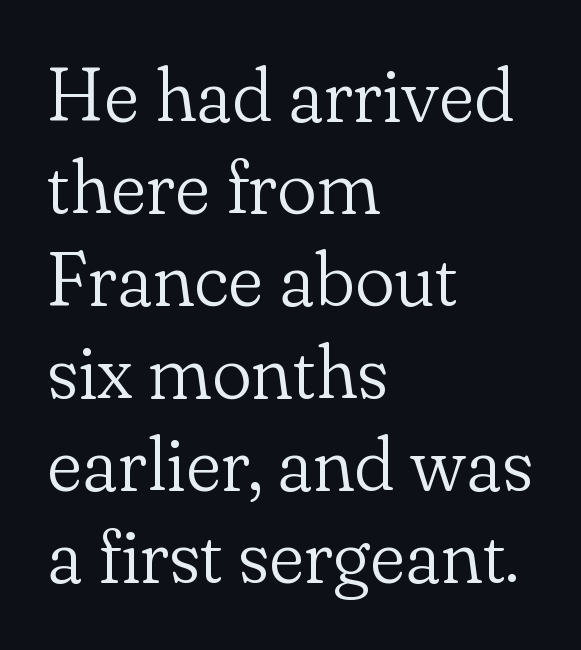
{"serif": "yes", "italic": "no", "bold": "no", "weight": "light", "width": "normal", "stroke_contrast": "low", "x_height": "small", "monospaced": "no", "underline": "no", "align": "left", "line_spacing_ratio": 1.23, "letter_spacing": "normal", "letter_spacing_em": 0.0, "glyph_px": 75}
